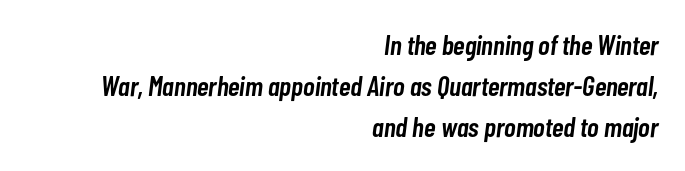
There is no visible air inserted between adjacent glyphs. The rendering uses a moderate line-height, typical for paragraphs. The passage shown is semibold, sitting just below true bold. The letters advance in unequal steps, a hallmark of proportional type. The rendering anchors every line to the right-hand side. Only glyphs here, with clear space below each row.
